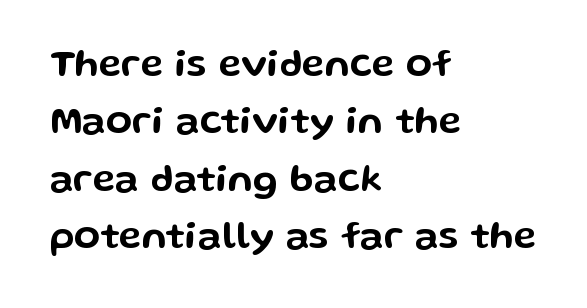
The rendering anchors every line to the left-hand side. The space between consecutive lines is moderate. Descender tails drop into unmarked territory. These lines were composed using upright roman letters. Glyph-to-glyph distance matches everyday printed text.
